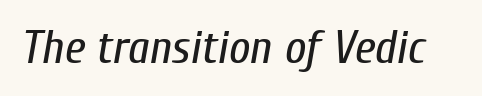
Q: Is the text bold? A: No.
Q: Is the text italic (slanted)? A: Yes, it leans right by about 10 degrees.
Q: Is the text underlined? A: No.
Q: Is the spacing between letters normal or unusually wide? A: Normal.
Q: Width (condensed, normal, or wide)? A: Condensed.
Q: Stroke contrast? A: Low.
Q: x-height? A: Medium.
Q: Monospaced? A: No.
